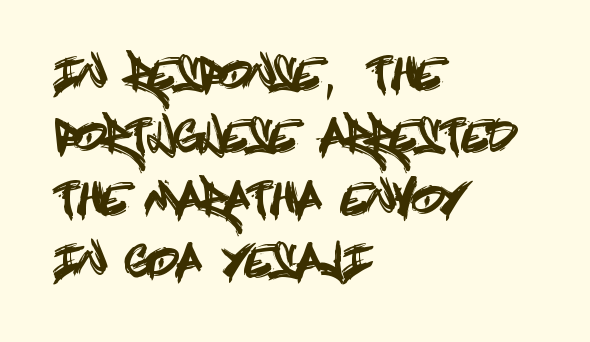
Q: Is the text italic (slanted)? A: Yes.
Q: Is the typeface a serif or a sans-serif typeface? A: Sans-serif.
Q: Is the text underlined? A: No.
Q: How is the paragraph aligned? A: Left-aligned.
Q: Is the spacing between letters normal or unusually wide? A: Normal.
Q: Is the spacing between lines tight, normal or loose? A: Normal.
Q: Width (condensed, normal, or wide)? A: Condensed.
Q: x-height? A: Large.
